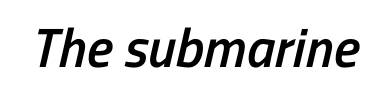
{"serif": "no", "bold": "semi", "weight": "semibold", "width": "condensed", "stroke_contrast": "low", "x_height": "medium", "monospaced": "no", "underline": "no", "letter_spacing": "normal", "letter_spacing_em": 0.0, "glyph_px": 55}
